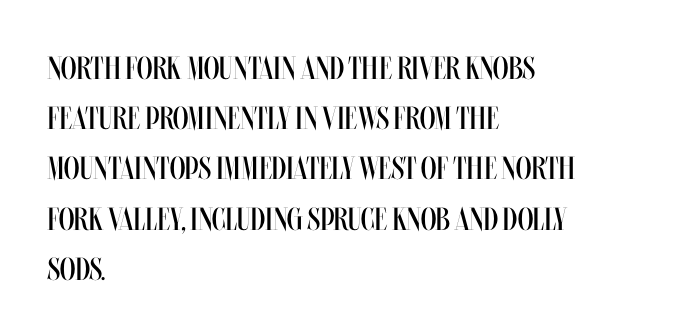
Q: Is the text bold? A: No.
Q: Is the text italic (slanted)? A: No, it is upright.
Q: Is the text underlined? A: No.
Q: How is the paragraph aligned? A: Left-aligned.
Q: Is the spacing between letters normal or unusually wide? A: Normal.
Q: Is the spacing between lines tight, normal or loose? A: Normal.
Q: Width (condensed, normal, or wide)? A: Condensed.
Q: Stroke contrast? A: Medium.
Q: x-height? A: Large.
Q: Monospaced? A: No.
